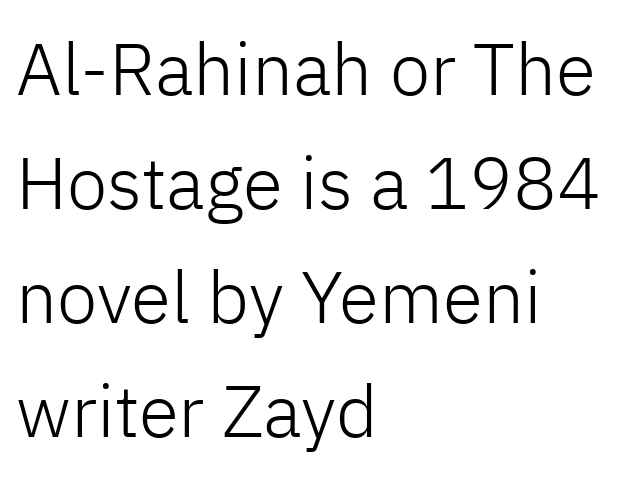
What's the leading like? Ordinary, nothing unusual. Grotesque or geometric, the face here clearly has no serifs. Is the block centered? No — it sits flush against the left margin. Unlike italic type, these characters show no tilt at all.
